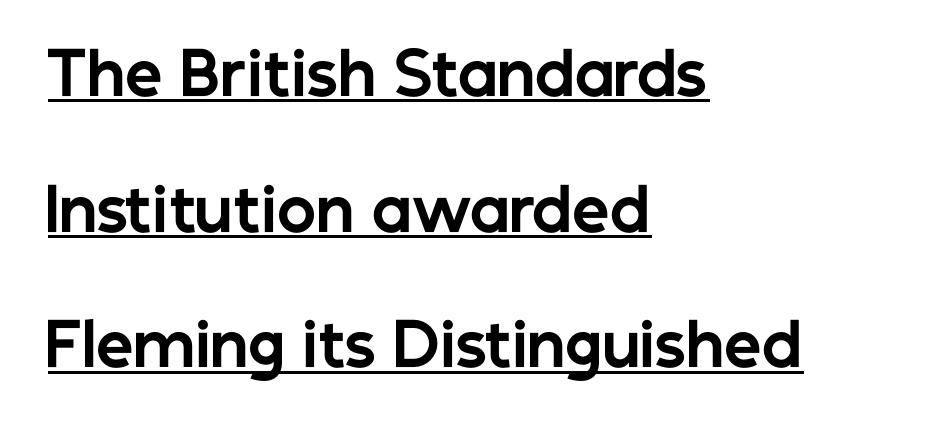
The image shows 59 px bold sans-serif type, upright; set left-aligned, loose line spacing (2.3x), normal letter spacing, underlined; low stroke contrast and a medium x-height.
